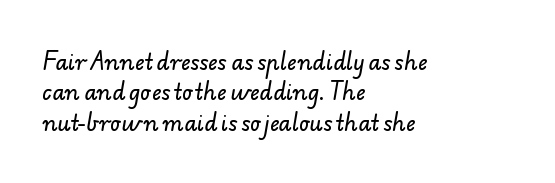
{"underline": "no", "align": "left", "line_spacing": "normal", "line_spacing_ratio": 1.45, "letter_spacing": "normal", "letter_spacing_em": 0.0, "glyph_px": 21}
